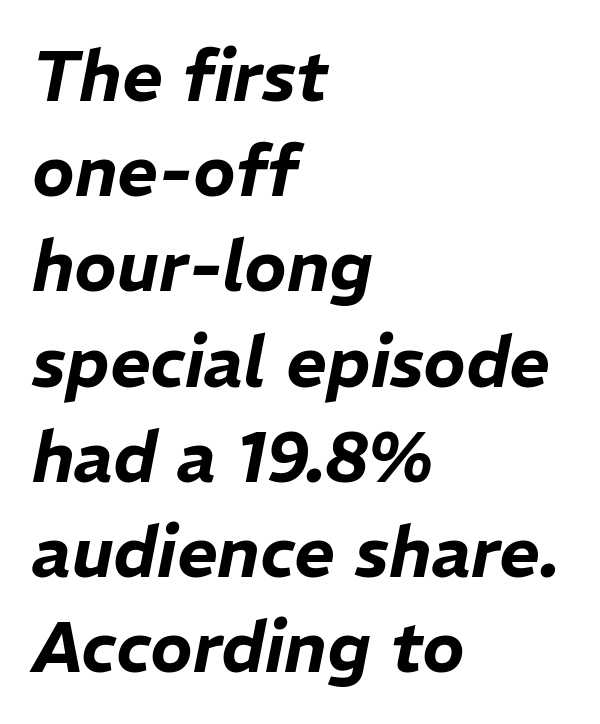
{"italic": "yes", "lean": "right", "slant_degrees": 11, "width": "normal", "stroke_contrast": "low", "x_height": "medium", "monospaced": "no", "underline": "no", "align": "left", "line_spacing": "normal", "line_spacing_ratio": 1.36, "letter_spacing": "normal", "letter_spacing_em": 0.0, "glyph_px": 70}
